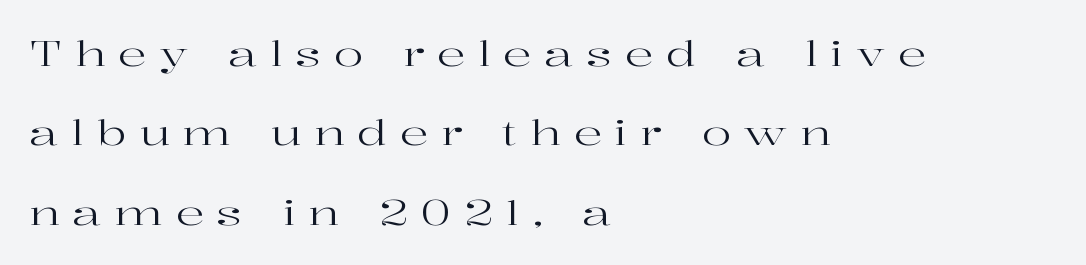
Display-style spreading of the glyphs; the letterfit is very open. These lines were composed using upright roman letters. The typesetting does not lean heavy: it is not bold. The face used here is proportionally spaced, like ordinary book or web type.
